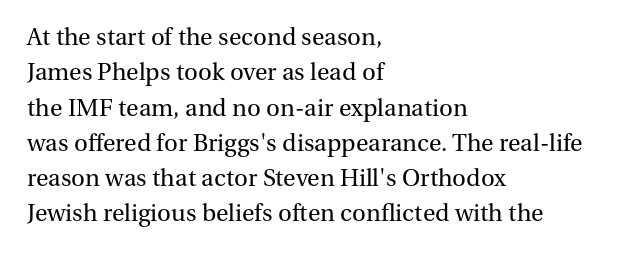
Tracking value appears to be zero — textbook default spacing. Posture: straight, roman, zero tilt. Leftover space on each line is placed entirely after the last word. This is not heavy type; no bold has been used.
